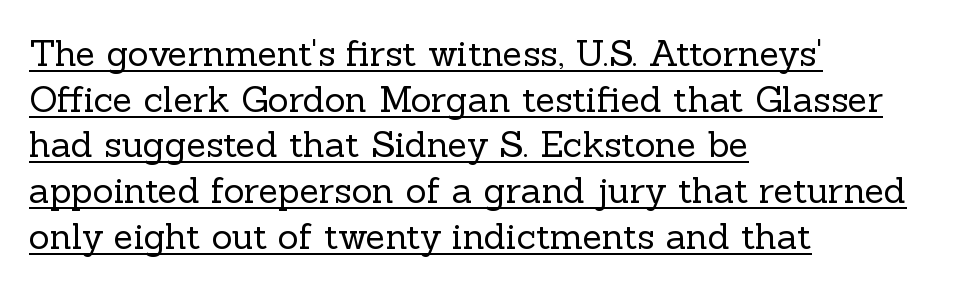
Compared with a typical body face, this is equally light or lighter still. The text was rendered using a seriffed face with decorative stroke endings. Default kerning and tracking; the words read as compact shapes. Character widths vary here, with narrow letters taking less room than wide ones.
